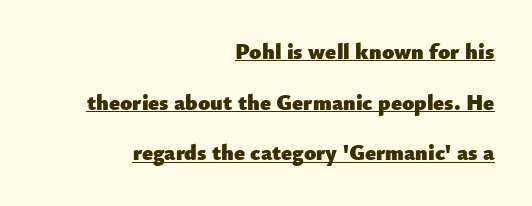
Layout note: lines flush right. Posture: vertical. The line texture is even and compact thanks to regular tracking. The typesetter has applied underlining to the passage shown. The space between consecutive lines is lavish.
